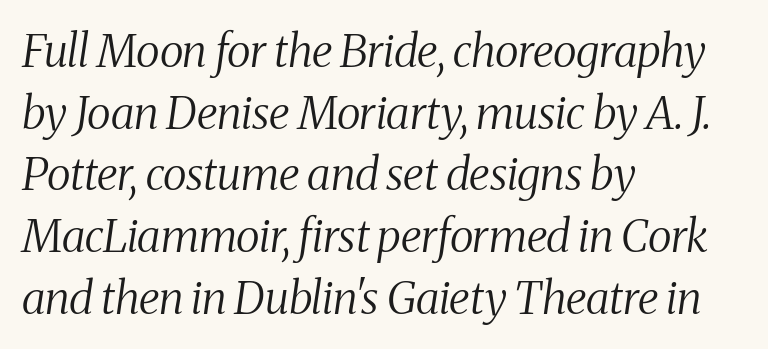
Is this a fixed-width face? No — the glyphs have proportional, varying widths. Horizontally, the lines are justified to the leading edge only. Does extra space separate the letters? No, they use regular spacing. Stroke thickness stays within the range of a standard reading face or lighter. Lines of text with bare space underneath. In terms of posture, this sample is oblique.
